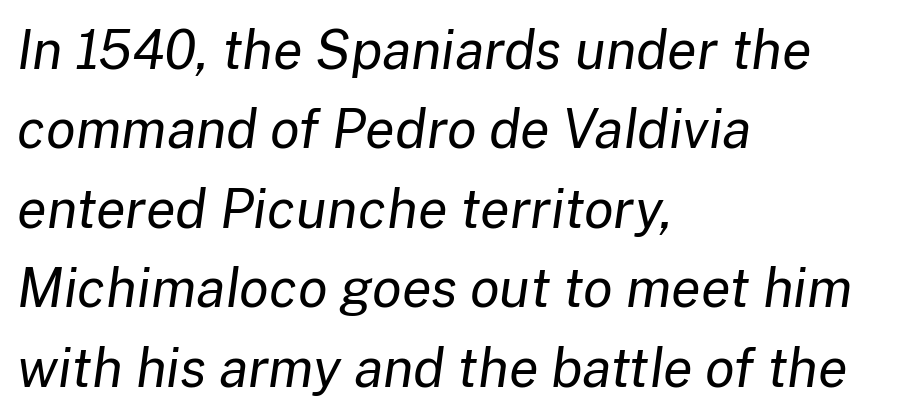
Q: Is the text bold? A: No.
Q: Is the text italic (slanted)? A: Yes, it leans right by about 8 degrees.
Q: Is the text underlined? A: No.
Q: How is the paragraph aligned? A: Left-aligned.
Q: Is the spacing between letters normal or unusually wide? A: Normal.
Q: Is the spacing between lines tight, normal or loose? A: Normal.
Q: Width (condensed, normal, or wide)? A: Normal.
Q: Stroke contrast? A: Low.
Q: x-height? A: Medium.
Q: Monospaced? A: No.
